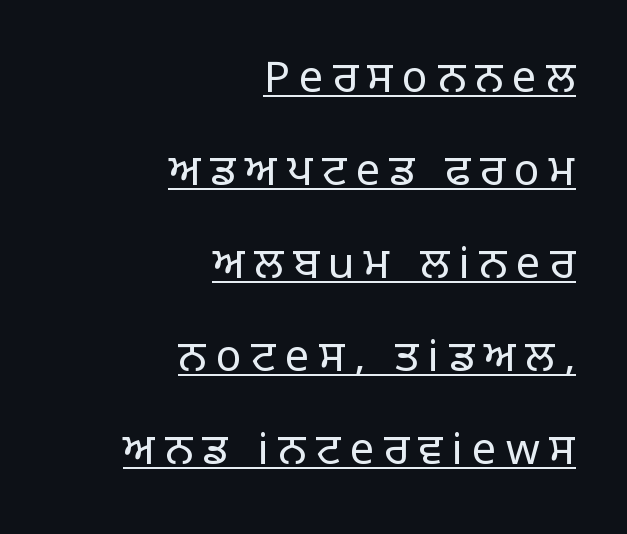
The image shows 43 px light sans-serif type, upright; set right-aligned, loose line spacing (2.16x), unusually wide letter spacing (+0.22 em), underlined; low stroke contrast and a large x-height.
